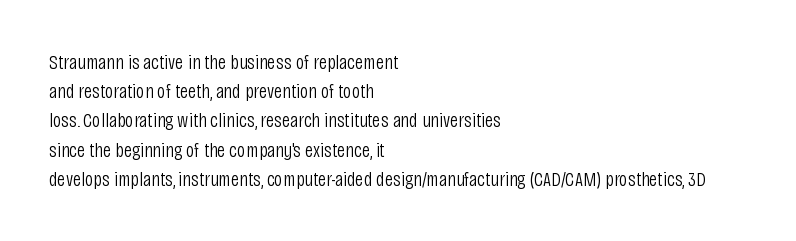
Tracking here is standard; glyphs follow each other at the usual distance. Heft: none added — not bold. These lines are set flush left with a ragged right edge. The letters stand straight up with perfectly vertical stems. Has an underline been added? It has not.
